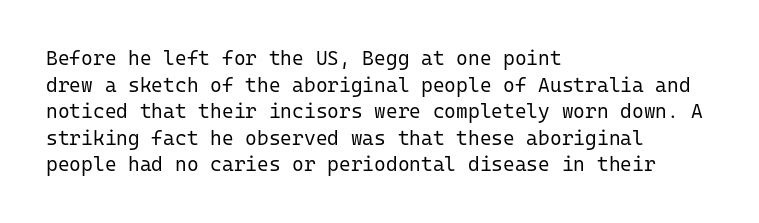
Does the copy run flush right? No — it runs flush left. The block of text has a typical density, with ordinary space between rows. This sample uses plain, unmodified letter spacing. The zone under the glyphs is completely vacant. A roman cut, with each character standing at attention. Stem width sits at or under what a default text font uses.
